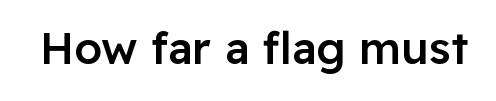
The type is set solid horizontally, with unmodified tracking. Each letter keeps its own natural width here, so spacing adapts to shape. Nope, not italic — everything's standing straight. This is moderately heavy type, rendered in semibold.
